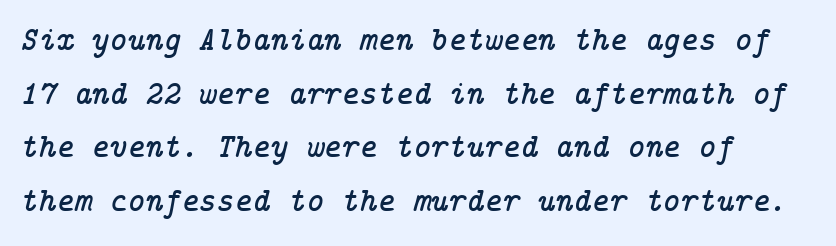
{"serif": "yes", "italic": "yes", "lean": "right", "slant_degrees": 14, "width": "normal", "stroke_contrast": "low", "x_height": "medium", "underline": "no", "align": "left", "line_spacing": "normal", "line_spacing_ratio": 1.58, "letter_spacing": "normal", "letter_spacing_em": 0.0, "glyph_px": 34}
